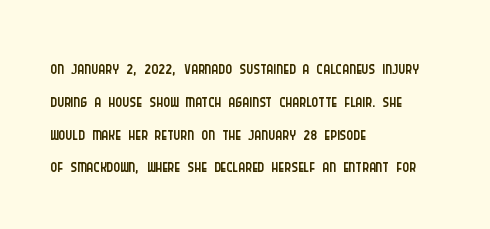
Check the space under the baseline: it is left empty. Posture: upright roman. Is the type heavy? It reads as light-to-regular instead. One-word summary of the alignment: left. The line-height multiplier appears to be the usual default.
